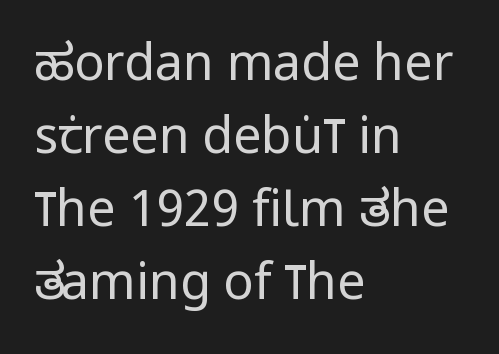
The setting favours the left margin, as ordinary paragraphs usually do. Compared with a typical body face, this is equally light or lighter still. Look at the tracking — it's just the regular setting, nothing added. Nope, not italic — everything's standing straight. The passage shown is not underscored anywhere. Is this a fixed-width face? No — the glyphs have proportional, varying widths.
